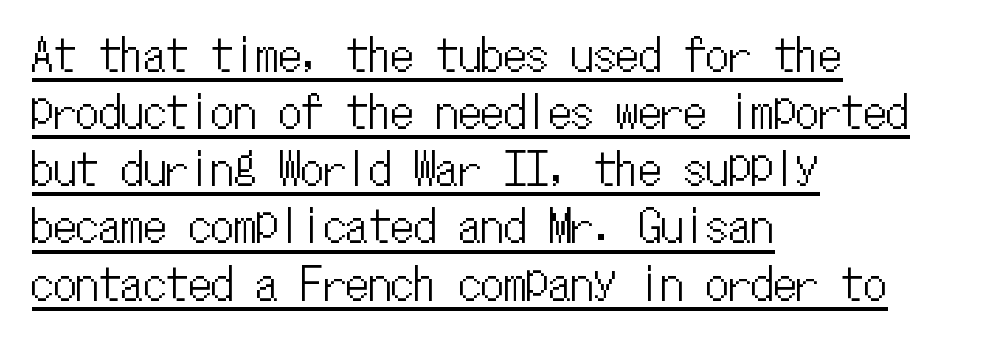
The image shows 45 px condensed type, upright, monospaced; set left-aligned, normal line spacing (1.27x), normal letter spacing, underlined; low stroke contrast and a medium x-height.
